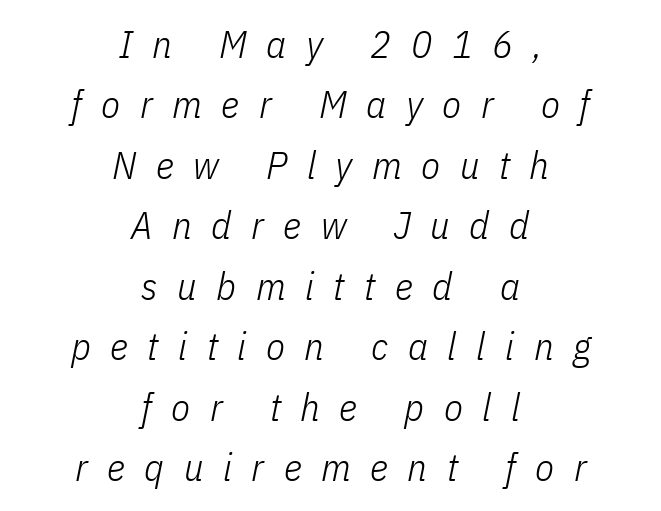
{"italic": "yes", "lean": "right", "slant_degrees": 11, "bold": "no", "weight": "light", "width": "condensed", "stroke_contrast": "low", "x_height": "medium", "monospaced": "no", "underline": "no", "align": "center", "line_spacing": "normal", "line_spacing_ratio": 1.55, "letter_spacing": "wide", "letter_spacing_em": 0.5, "glyph_px": 39}
